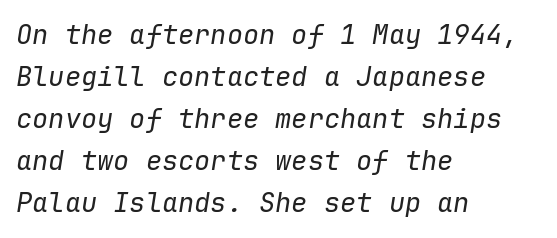
No extra ink here — the face is not bold. A clean baseline with only descenders dipping below it. The rendering keeps characters at their native spacing. Successive baselines arrive at the customary interval. Rendered with sloped, italic letterforms.
